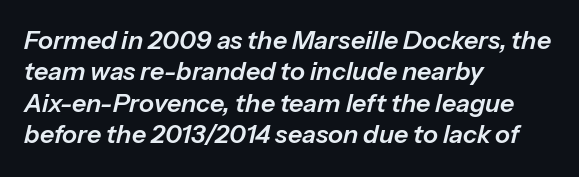
Regular leading. Notice how the stems are inclined rather than vertical — that's the hallmark of italics. Left-aligned paragraph, ragged on the right. The gap between lines stays unmarked. Letter spacing: default.
